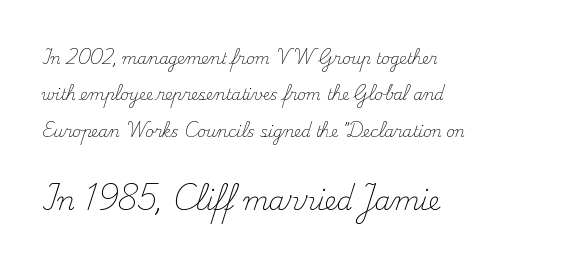
The image shows 26 px text type; set left-aligned, loose line spacing (2.43x), normal letter spacing, not underlined; the second (bottom) block is 1.73x larger.
